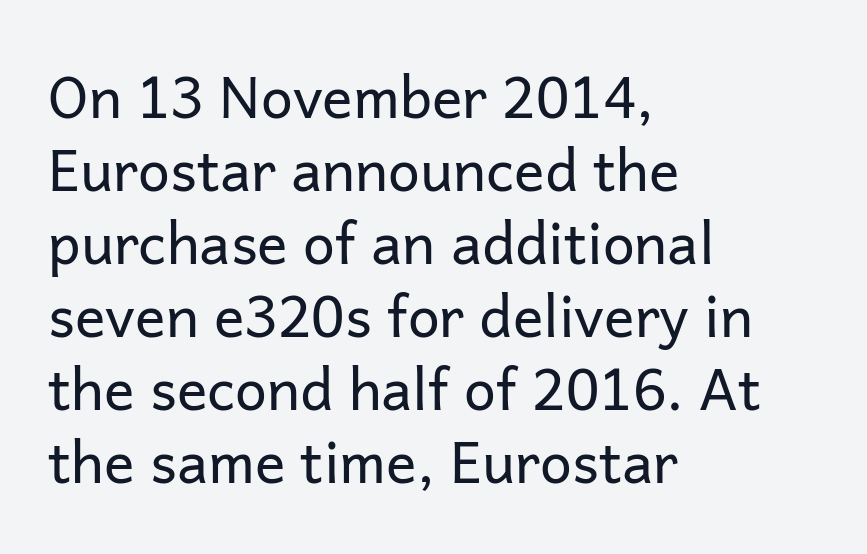
The image shows 57 px regular-weight sans-serif type, upright; set left-aligned, normal line spacing (1.28x), normal letter spacing, not underlined; low stroke contrast and a medium x-height.
